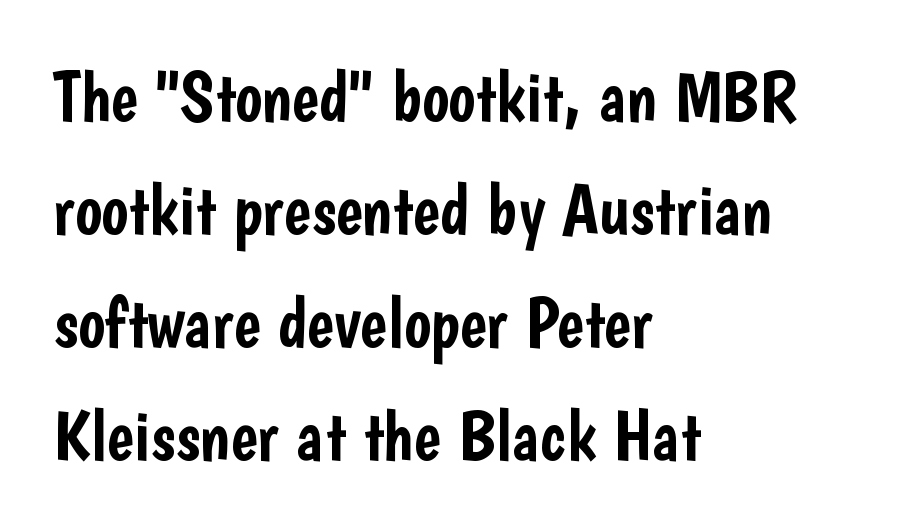
{"serif": "no", "italic": "no", "width": "condensed", "stroke_contrast": "low", "x_height": "medium", "monospaced": "no", "underline": "no", "align": "left", "line_spacing": "normal", "line_spacing_ratio": 1.57, "letter_spacing": "normal", "letter_spacing_em": 0.0, "glyph_px": 72}
